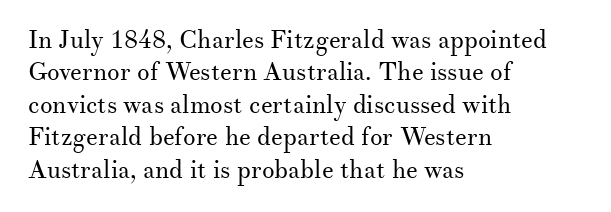
The image shows 25 px text type, upright; set left-aligned, normal line spacing (1.3x), normal letter spacing, not underlined.
